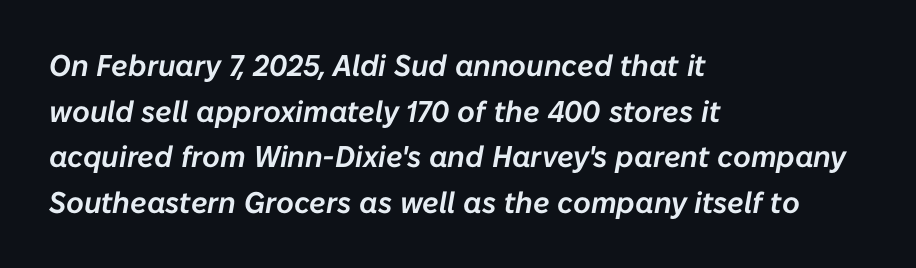
Q: Is the text italic (slanted)? A: Yes, it leans right by about 10 degrees.
Q: Is the text underlined? A: No.
Q: How is the paragraph aligned? A: Left-aligned.
Q: Is the spacing between letters normal or unusually wide? A: Normal.
Q: Is the spacing between lines tight, normal or loose? A: Normal.
Q: Width (condensed, normal, or wide)? A: Normal.
Q: Stroke contrast? A: Low.
Q: x-height? A: Medium.
Q: Monospaced? A: No.
